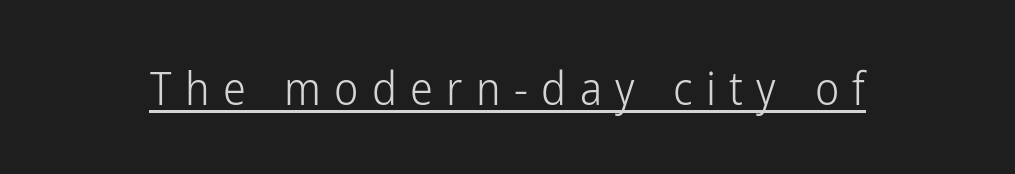
The image shows 46 px light, condensed sans-serif type, upright; set unusually wide letter spacing (+0.29 em), underlined; low stroke contrast and a medium x-height.
